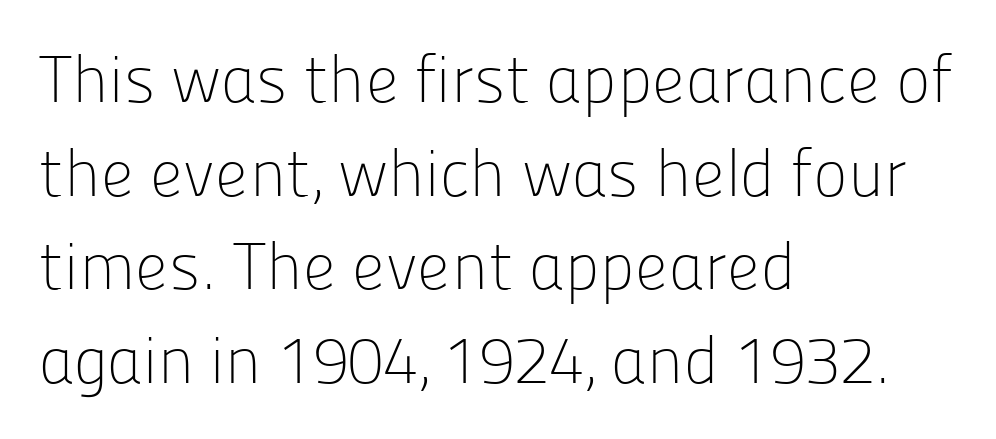
Q: Is the text bold? A: No.
Q: Is the text italic (slanted)? A: No, it is upright.
Q: Is the typeface a serif or a sans-serif typeface? A: Sans-serif.
Q: Is the text underlined? A: No.
Q: How is the paragraph aligned? A: Left-aligned.
Q: Is the spacing between letters normal or unusually wide? A: Normal.
Q: Is the spacing between lines tight, normal or loose? A: Normal.
Q: Width (condensed, normal, or wide)? A: Normal.
Q: Stroke contrast? A: Low.
Q: x-height? A: Medium.
Q: Monospaced? A: No.
